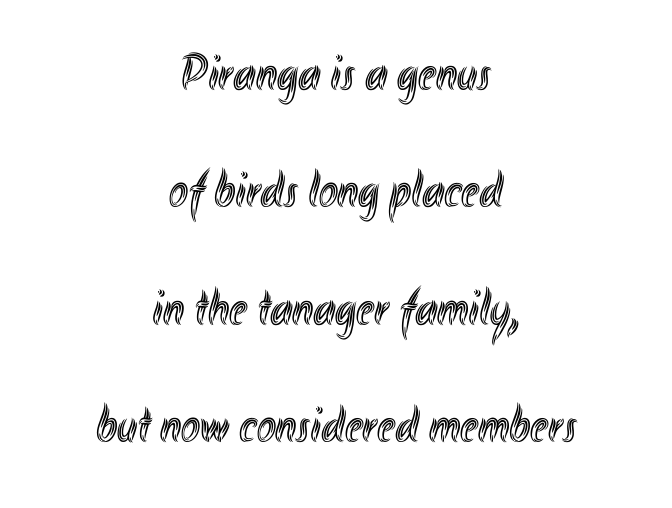
The image shows 51 px condensed type; set centered, loose line spacing (2.3x), normal letter spacing, not underlined; a small x-height.
